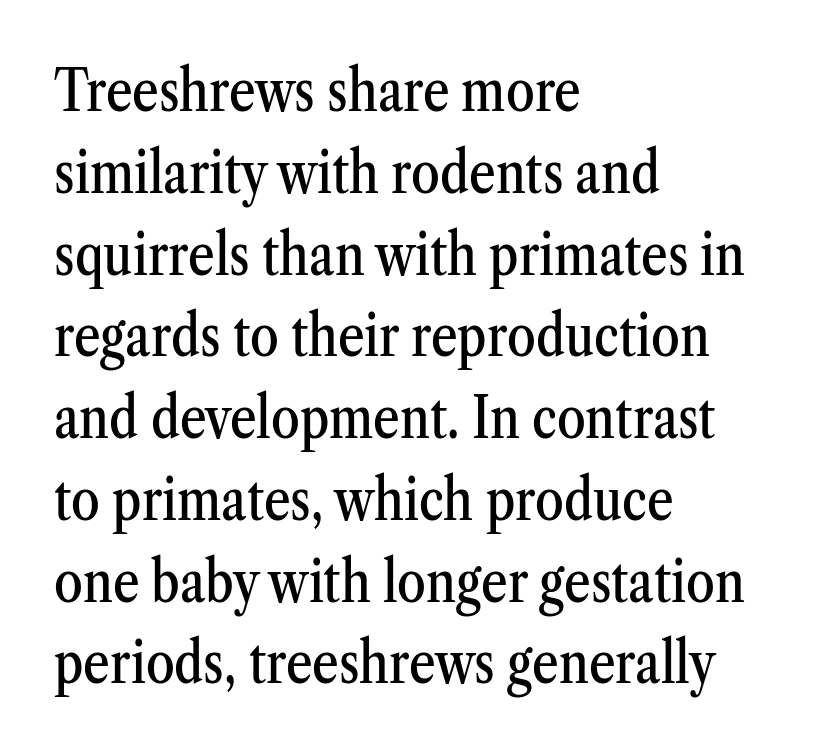
Honestly, there is no underline to notice here at all. The designer went with a serif here, giving each stem small feet. Varying glyph widths throughout — classic text-font behaviour. Compared with a centered layout, this one pins lines to the left instead. Line spacing here is normal. Vertical strokes here are truly vertical.
